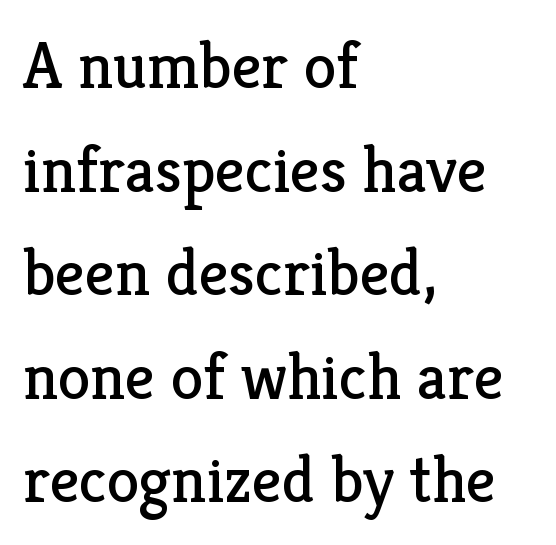
Bold? No — there's no thickening of the strokes. Decoration check: the copy has no underline. Alignment: flush left. Type style note: has serifs. Does the leading feel generous? No, just average. Do the characters align in a grid? No, the font is proportional.
